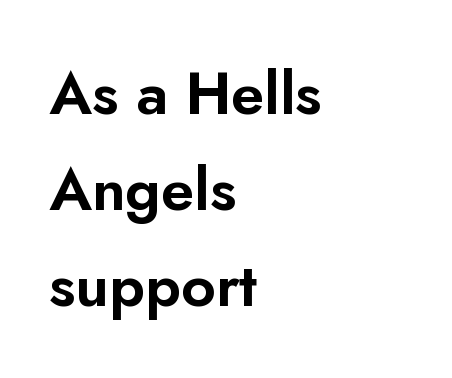
The image shows 60 px sans-serif type, upright; set left-aligned, normal line spacing (1.6x), normal letter spacing, not underlined; low stroke contrast and a small x-height.
